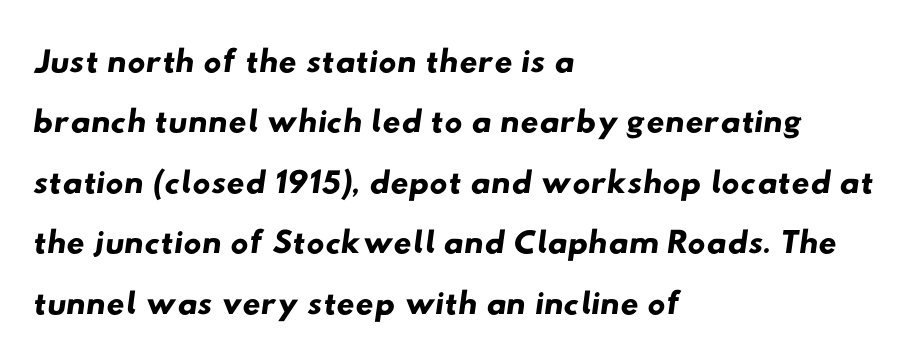
Q: Is the typeface a serif or a sans-serif typeface? A: Sans-serif.
Q: Is the text underlined? A: No.
Q: How is the paragraph aligned? A: Left-aligned.
Q: Is the spacing between letters normal or unusually wide? A: Normal.
Q: Width (condensed, normal, or wide)? A: Wide.
Q: Stroke contrast? A: Low.
Q: x-height? A: Small.
Q: Monospaced? A: No.
